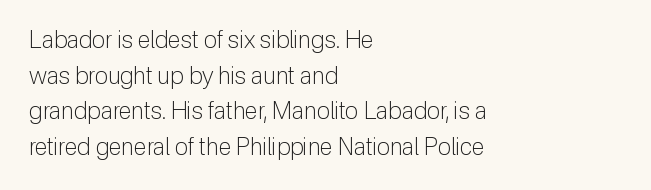
No italicization has been applied; the sample stays upright. Each line starts at the same left margin while the right side varies. Weight: regular or lighter. Compared with typical paragraphs, the rows here are spaced about the same. No extra tracking has been applied to these lines. Any mark beneath the type? The region is blank.
